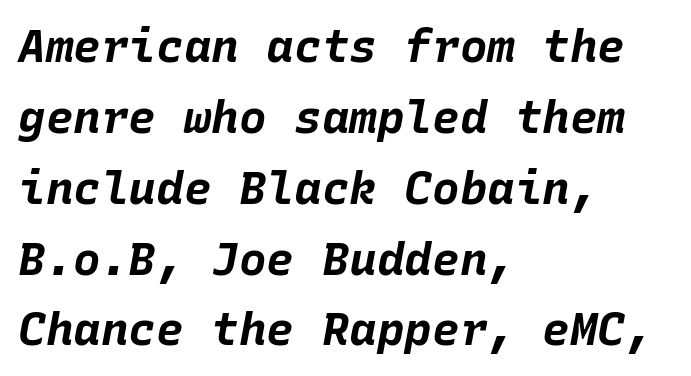
Each letter, wide or thin by design, is forced into the same width here. A typesetter would call this leading conventional body-copy spacing. The letterforms sit shoulder to shoulder at normal distance. The typography opts for an oblique posture over an upright one.
